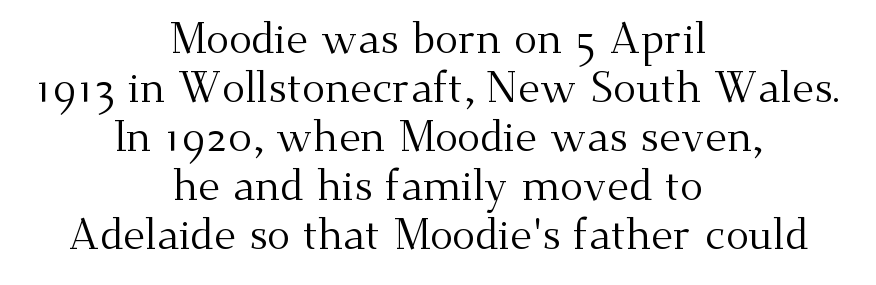
Q: Is the text bold? A: No.
Q: Is the text italic (slanted)? A: No, it is upright.
Q: Is the typeface a serif or a sans-serif typeface? A: Serif.
Q: Is the text underlined? A: No.
Q: How is the paragraph aligned? A: Centered.
Q: Is the spacing between letters normal or unusually wide? A: Normal.
Q: Is the spacing between lines tight, normal or loose? A: Tight.
Q: Width (condensed, normal, or wide)? A: Normal.
Q: Stroke contrast? A: Medium.
Q: x-height? A: Small.
Q: Monospaced? A: No.
